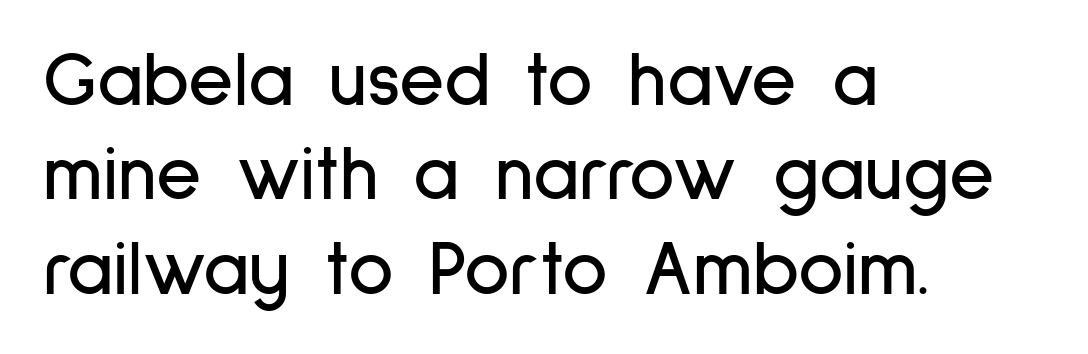
The image shows 78 px condensed sans-serif type, upright; set left-aligned, line spacing 1.21x, normal letter spacing, not underlined; low stroke contrast and a medium x-height.
